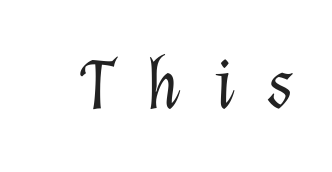
{"italic": "yes", "lean": "right", "slant_degrees": 12, "bold": "no", "weight": "light", "width": "normal", "stroke_contrast": "low", "x_height": "medium", "monospaced": "no", "underline": "no", "letter_spacing": "wide", "letter_spacing_em": 0.45, "glyph_px": 72}
